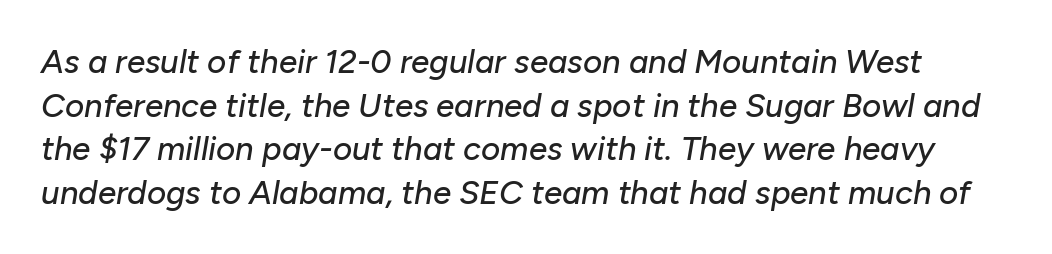
The image shows 33 px text type, italic (leaning right); set normal line spacing (1.32x), normal letter spacing, not underlined; low stroke contrast and a medium x-height.
